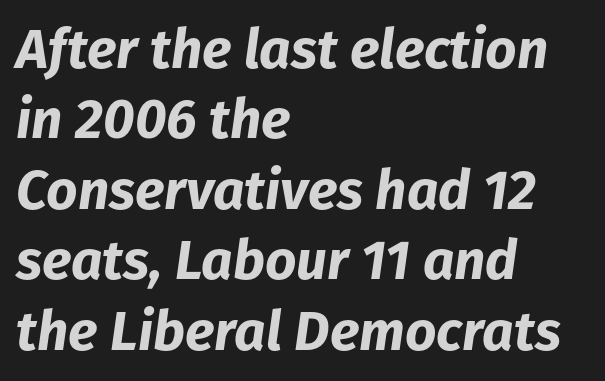
Proportional: the letters do not fall into vertical columns. Descenders are the only things crossing below the line. The letterforms sit shoulder to shoulder at normal distance. Compared with a centered layout, this one pins lines to the left instead. What's the leading like? Ordinary, nothing unusual. There's an unmistakable incline to the writing here.
